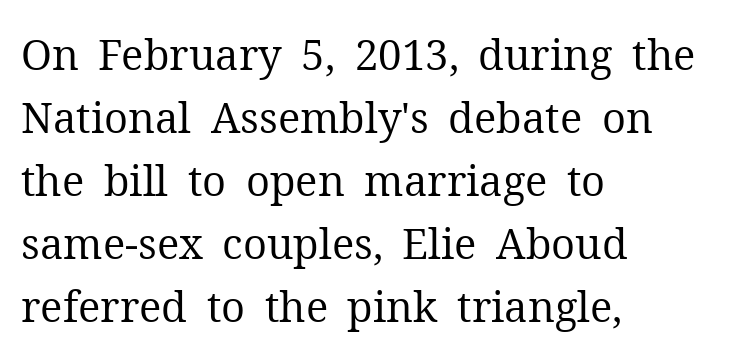
Q: Is the text bold? A: No.
Q: Is the text italic (slanted)? A: No, it is upright.
Q: Is the typeface a serif or a sans-serif typeface? A: Serif.
Q: Is the text underlined? A: No.
Q: How is the paragraph aligned? A: Left-aligned.
Q: Is the spacing between letters normal or unusually wide? A: Normal.
Q: Is the spacing between lines tight, normal or loose? A: Normal.
Q: Width (condensed, normal, or wide)? A: Normal.
Q: Stroke contrast? A: Medium.
Q: x-height? A: Medium.
Q: Monospaced? A: No.
